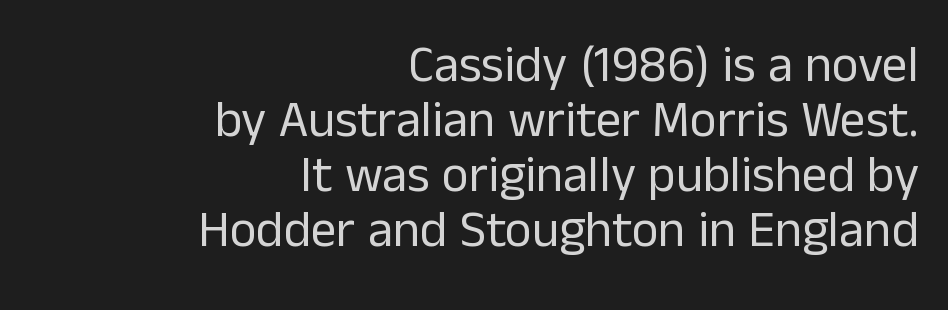
The image shows 51 px regular-weight sans-serif type, upright; set right-aligned, tight line spacing (1.08x), normal letter spacing, not underlined; low stroke contrast and a medium x-height.
